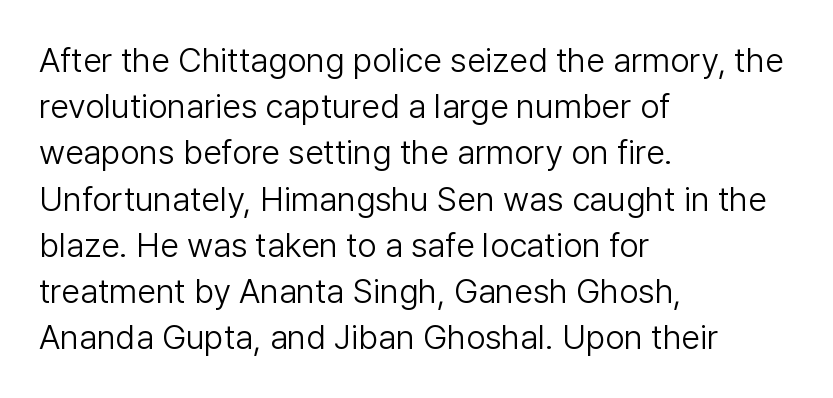
Q: Is the text bold? A: No.
Q: Is the text italic (slanted)? A: No, it is upright.
Q: Is the typeface a serif or a sans-serif typeface? A: Sans-serif.
Q: Is the text underlined? A: No.
Q: How is the paragraph aligned? A: Left-aligned.
Q: Is the spacing between letters normal or unusually wide? A: Normal.
Q: Is the spacing between lines tight, normal or loose? A: Normal.
Q: Width (condensed, normal, or wide)? A: Normal.
Q: Stroke contrast? A: Low.
Q: x-height? A: Medium.
Q: Monospaced? A: No.
